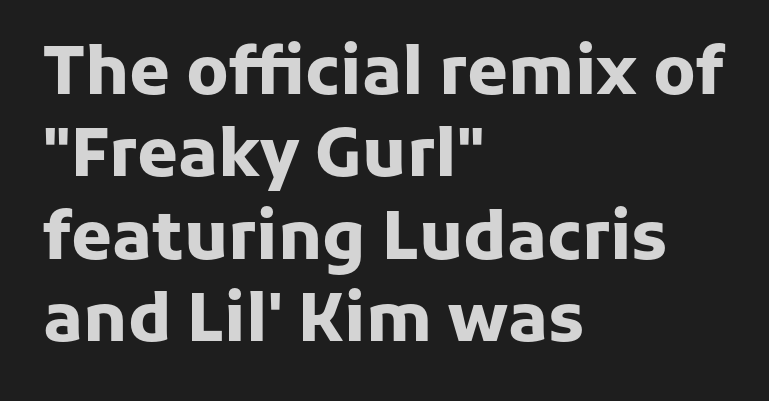
Q: Is the text bold? A: Yes.
Q: Is the text italic (slanted)? A: No, it is upright.
Q: Is the typeface a serif or a sans-serif typeface? A: Sans-serif.
Q: Is the text underlined? A: No.
Q: How is the paragraph aligned? A: Left-aligned.
Q: Is the spacing between letters normal or unusually wide? A: Normal.
Q: Is the spacing between lines tight, normal or loose? A: Normal.
Q: Width (condensed, normal, or wide)? A: Normal.
Q: Stroke contrast? A: Low.
Q: x-height? A: Medium.
Q: Monospaced? A: No.
